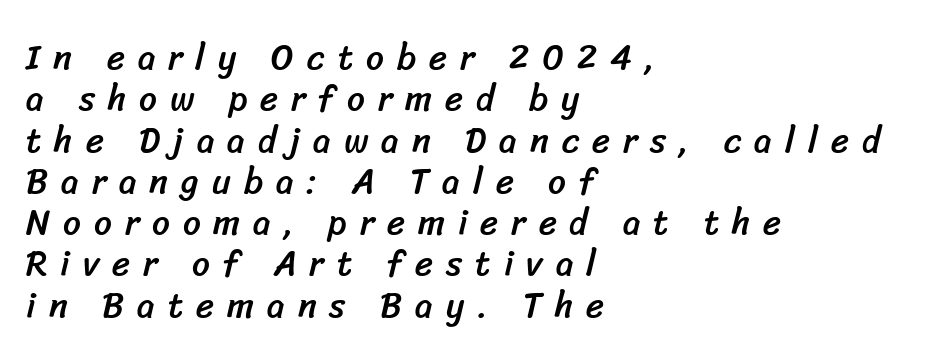
Q: Is the typeface a serif or a sans-serif typeface? A: Sans-serif.
Q: Is the text underlined? A: No.
Q: How is the paragraph aligned? A: Left-aligned.
Q: Is the spacing between letters normal or unusually wide? A: Unusually wide.
Q: Width (condensed, normal, or wide)? A: Normal.
Q: Stroke contrast? A: Low.
Q: x-height? A: Medium.
Q: Monospaced? A: No.
